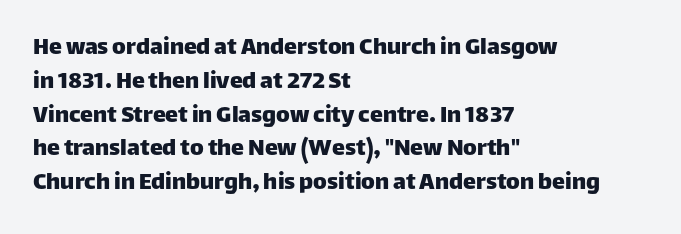
The ragged edge is on the right, which tells us the setting is flush left. How would I describe the line gaps? Plain and ordinary. This is the regular roman posture of the typeface. Only glyphs here, with clear space below each row.
